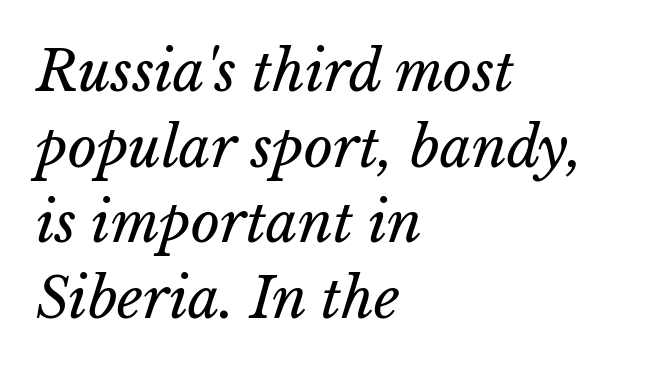
Quick note: underline off. Reading down the block, your eye returns to a fixed left position each line. The type is set solid horizontally, with unmodified tracking. Note the varied advance widths — an 'i' is clearly narrower than an 'm'. Ink coverage per letter is moderate at most.
